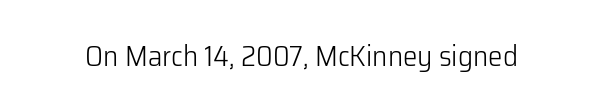
Type without underlining. Are there feet on the stems? There aren't — it's a sans. Spacing verdict: proportional, widths tailored to each character. The letterforms sit shoulder to shoulder at normal distance. The specimen reads as upright at a glance. The strokes carry an ordinary text weight at most.
